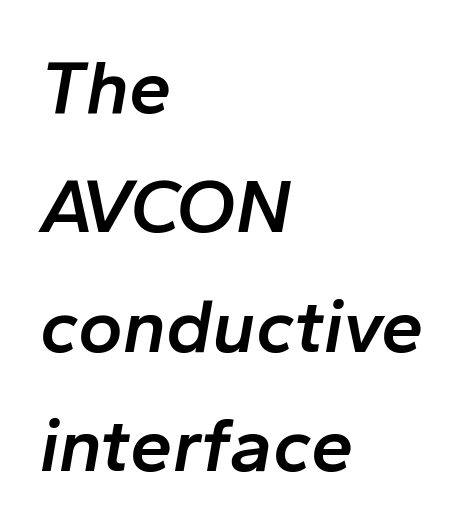
Notice how the stems are inclined rather than vertical — that's the hallmark of italics. Weight check: semibold — heavier than regular, not quite bold. Proportional: the letters do not fall into vertical columns. Interline gaps are of average width in this sample. The rendering keeps characters at their native spacing. Typeset ragged right — the left edge is the straight one.
